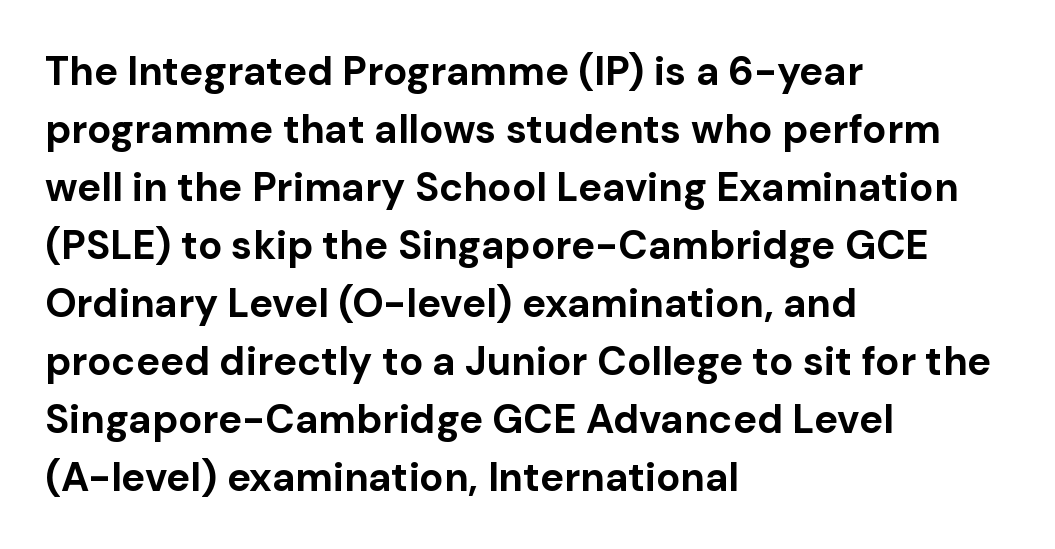
Q: Is the text bold? A: Yes.
Q: Is the text italic (slanted)? A: No, it is upright.
Q: Is the typeface a serif or a sans-serif typeface? A: Sans-serif.
Q: Is the text underlined? A: No.
Q: How is the paragraph aligned? A: Left-aligned.
Q: Is the spacing between letters normal or unusually wide? A: Normal.
Q: Is the spacing between lines tight, normal or loose? A: Normal.
Q: Width (condensed, normal, or wide)? A: Normal.
Q: Stroke contrast? A: Low.
Q: x-height? A: Medium.
Q: Monospaced? A: No.
